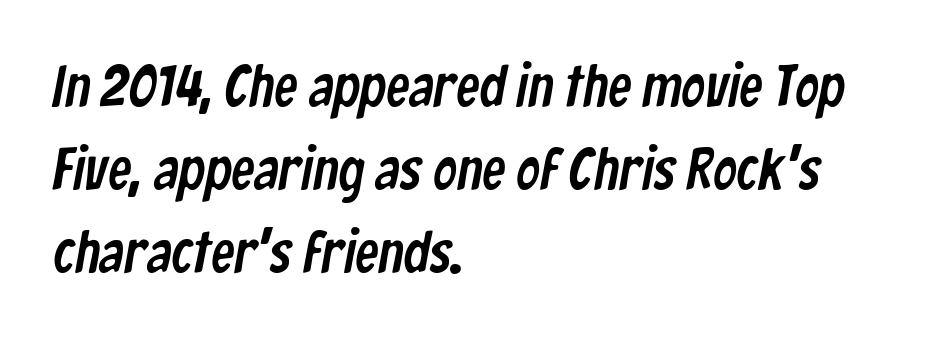
{"serif": "no", "width": "condensed", "stroke_contrast": "low", "x_height": "medium", "monospaced": "no", "underline": "no", "align": "left", "line_spacing": "normal", "line_spacing_ratio": 1.41, "letter_spacing": "normal", "letter_spacing_em": 0.0, "glyph_px": 59}
